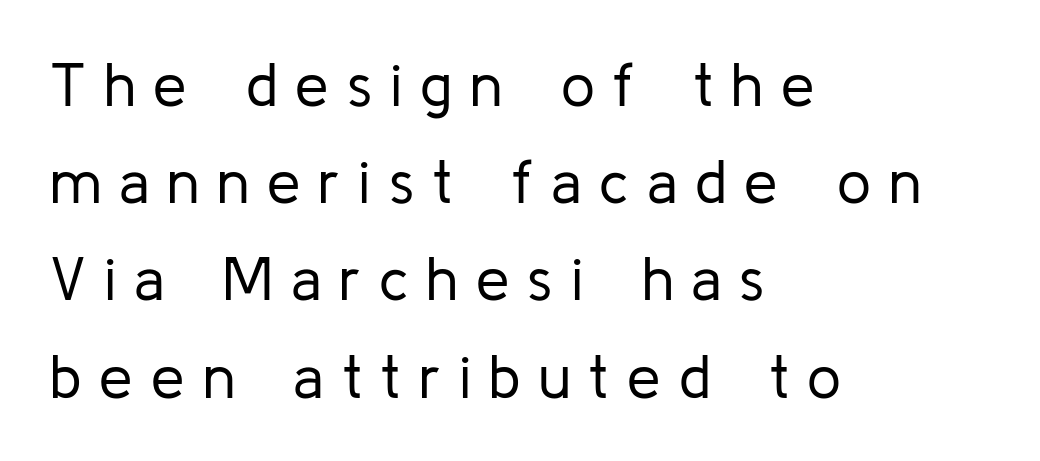
The image shows 60 px regular-weight sans-serif type, upright; set left-aligned, normal line spacing (1.62x), unusually wide letter spacing (+0.3 em), not underlined; low stroke contrast and a medium x-height.
